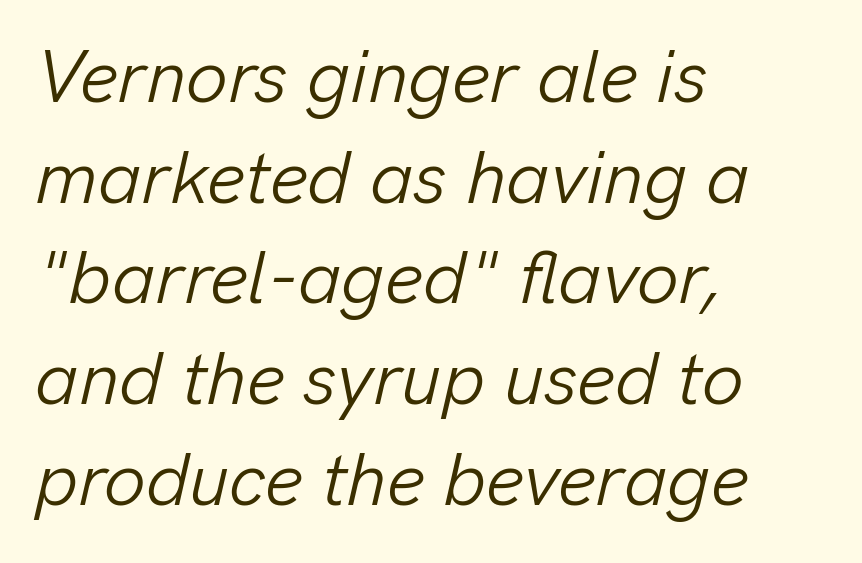
{"italic": "yes", "lean": "right", "slant_degrees": 13, "bold": "no", "weight": "light", "width": "normal", "stroke_contrast": "low", "x_height": "medium", "monospaced": "no", "underline": "no", "align": "left", "line_spacing": "normal", "line_spacing_ratio": 1.36, "letter_spacing": "normal", "letter_spacing_em": 0.0, "glyph_px": 74}
